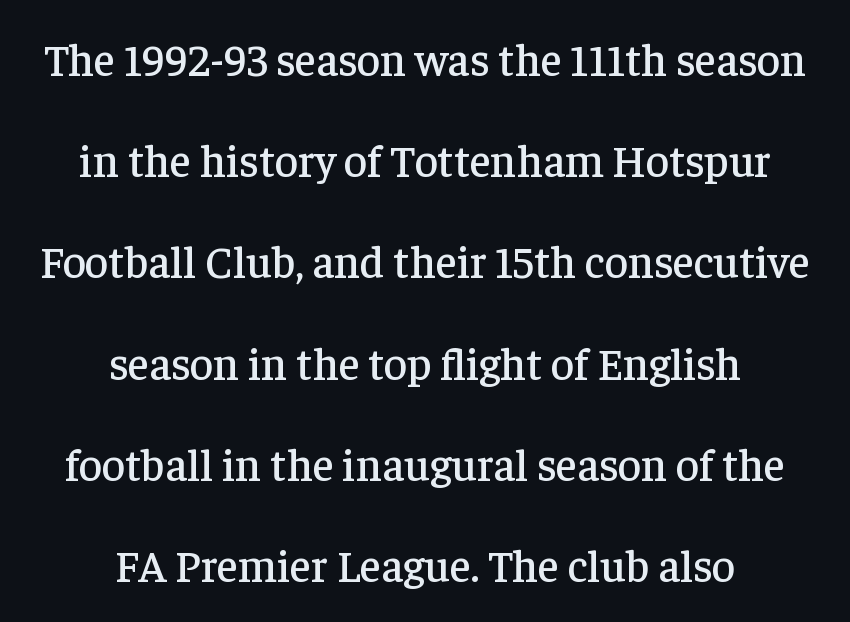
Q: Is the text italic (slanted)? A: No, it is upright.
Q: Is the typeface a serif or a sans-serif typeface? A: Serif.
Q: Is the text underlined? A: No.
Q: How is the paragraph aligned? A: Centered.
Q: Is the spacing between letters normal or unusually wide? A: Normal.
Q: Is the spacing between lines tight, normal or loose? A: Loose.
Q: Width (condensed, normal, or wide)? A: Normal.
Q: Stroke contrast? A: Low.
Q: x-height? A: Medium.
Q: Monospaced? A: No.
